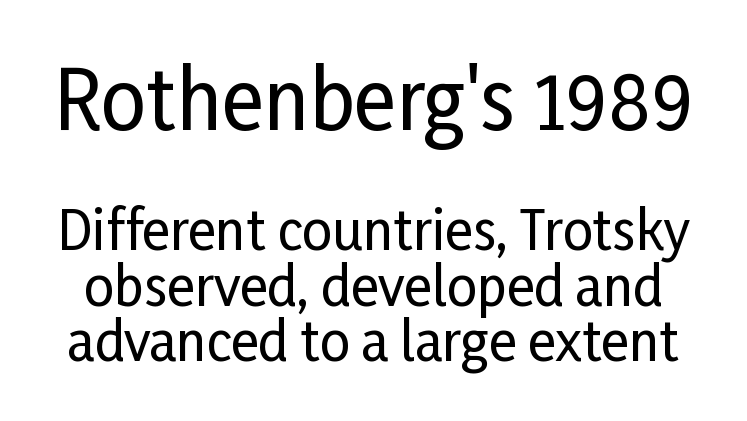
Q: Is the text italic (slanted)? A: No, it is upright.
Q: Is the typeface a serif or a sans-serif typeface? A: Sans-serif.
Q: Is the text underlined? A: No.
Q: Is the spacing between letters normal or unusually wide? A: Normal.
Q: Is the spacing between lines tight, normal or loose? A: Tight.
Q: Which block of text is set in a larger size, the first (top) or the second (bottom)? A: The first (top) one.
Q: Width (condensed, normal, or wide)? A: Condensed.
Q: Stroke contrast? A: Low.
Q: x-height? A: Medium.
Q: Monospaced? A: No.
